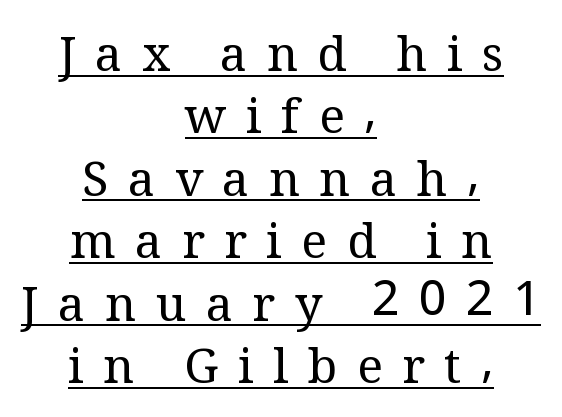
If you folded the block vertically in half, each line would mirror itself in length. Characters remain perfectly vertical along every line. Every word sits above its own underline. Think of a printed novel: that variable character pitch is what you see here.
